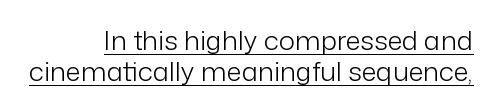
Nothing unusual about the tracking: characters are spaced as the font intends. Quick note: underline on. Typeset ragged left — the right edge is the straight one. Nothing heavy about these letters — not bold at all. Nope, not italic — everything's standing straight.
